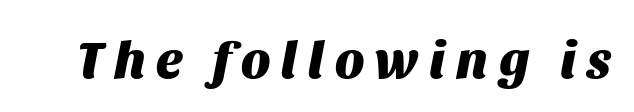
The image shows 52 px heavy type, italic (leaning right); set unusually wide letter spacing (+0.21 em), not underlined; medium stroke contrast and a large x-height.
